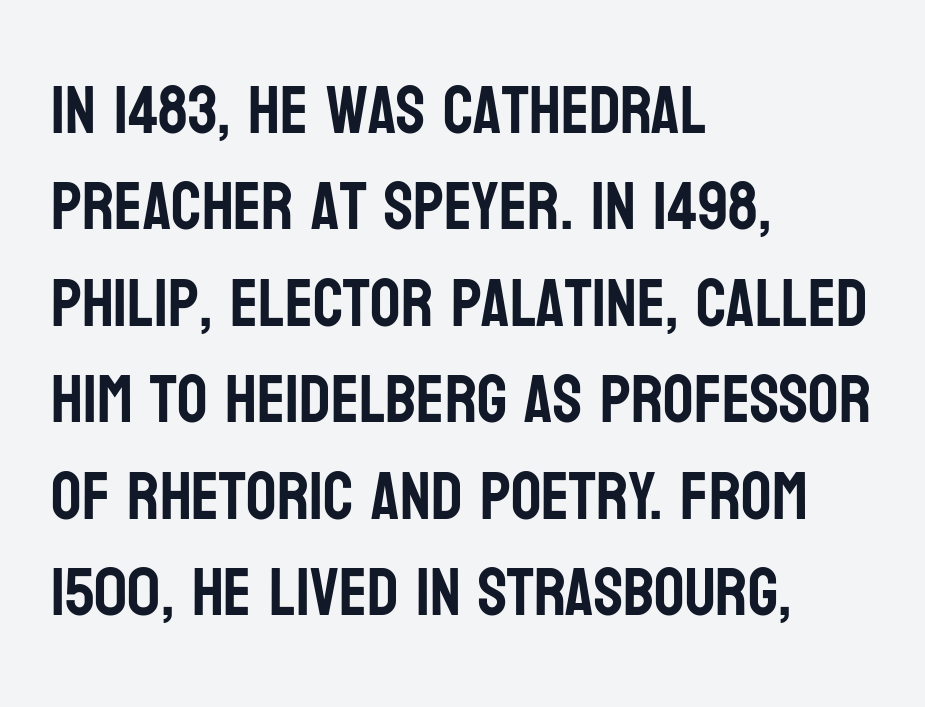
Q: Is the text italic (slanted)? A: No, it is upright.
Q: Is the typeface a serif or a sans-serif typeface? A: Sans-serif.
Q: Is the text underlined? A: No.
Q: How is the paragraph aligned? A: Left-aligned.
Q: Is the spacing between letters normal or unusually wide? A: Normal.
Q: Is the spacing between lines tight, normal or loose? A: Normal.
Q: Width (condensed, normal, or wide)? A: Condensed.
Q: Stroke contrast? A: Low.
Q: x-height? A: Large.
Q: Monospaced? A: No.
